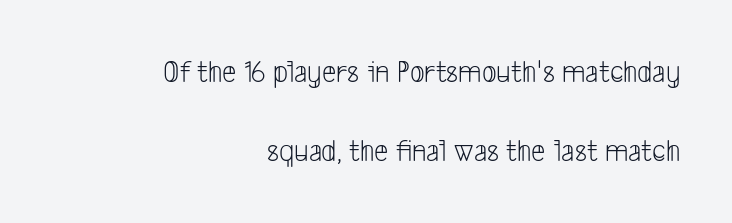
The image shows 32 px light, condensed sans-serif type; set right-aligned, loose line spacing (2.48x), normal letter spacing, not underlined; low stroke contrast and a medium x-height.
